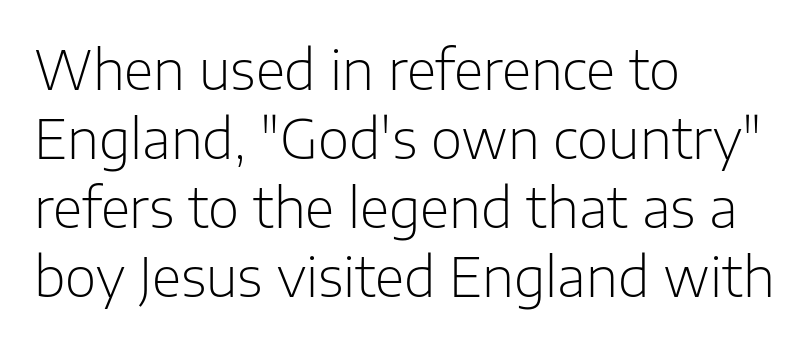
{"serif": "no", "italic": "no", "bold": "no", "weight": "light", "width": "normal", "stroke_contrast": "low", "x_height": "medium", "monospaced": "no", "underline": "no", "align": "left", "line_spacing": "normal", "line_spacing_ratio": 1.28, "letter_spacing": "normal", "letter_spacing_em": 0.0, "glyph_px": 54}
